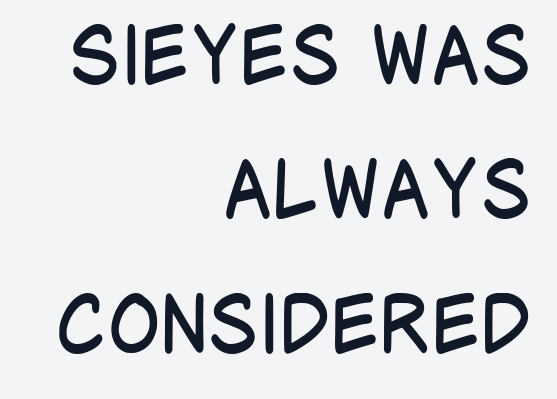
Q: Is the text bold? A: No.
Q: Is the text italic (slanted)? A: No, it is upright.
Q: Is the typeface a serif or a sans-serif typeface? A: Sans-serif.
Q: Is the text underlined? A: No.
Q: How is the paragraph aligned? A: Right-aligned.
Q: Is the spacing between letters normal or unusually wide? A: Normal.
Q: Is the spacing between lines tight, normal or loose? A: Normal.
Q: Width (condensed, normal, or wide)? A: Condensed.
Q: Stroke contrast? A: Low.
Q: x-height? A: Large.
Q: Monospaced? A: No.
